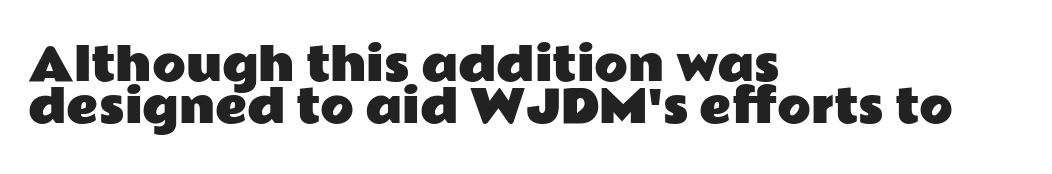
{"serif": "no", "italic": "no", "width": "wide", "stroke_contrast": "low", "x_height": "medium", "monospaced": "no", "underline": "no", "align": "left", "line_spacing": "tight", "line_spacing_ratio": 0.96, "letter_spacing": "normal", "letter_spacing_em": 0.0, "glyph_px": 44}
